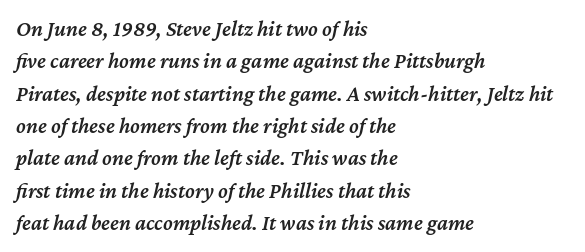
{"italic": "yes", "lean": "right", "slant_degrees": 12, "bold": "semi", "underline": "no", "align": "left", "line_spacing": "normal", "line_spacing_ratio": 1.47, "letter_spacing": "normal", "letter_spacing_em": 0.0, "glyph_px": 22}
